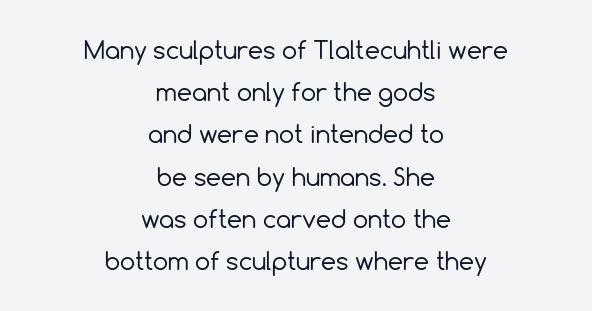
Q: Is the text bold? A: No.
Q: Is the text italic (slanted)? A: No, it is upright.
Q: Is the text underlined? A: No.
Q: How is the paragraph aligned? A: Centered.
Q: Is the spacing between letters normal or unusually wide? A: Normal.
